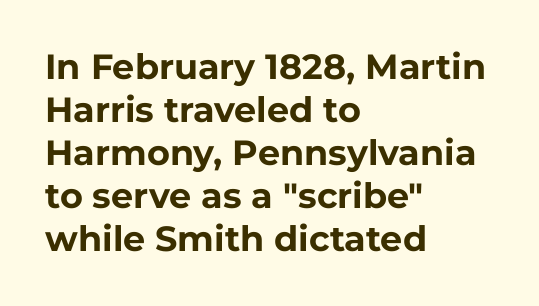
Reading down the block, your eye returns to a fixed left position each line. When letters stand straight like this, we call the style roman or upright. Each row of text sits above clean, open space. Grotesque or geometric, the face here clearly has no serifs. No extra tracking has been applied to these lines.
